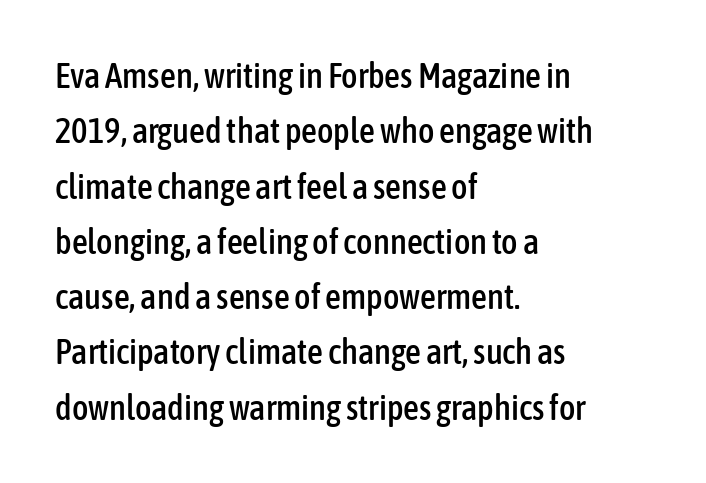
In terms of leading, this rendering sits right in the middle. A roman cut, with each character standing at attention. The space beneath each line is pristine and unruled. This rendering uses left alignment, leaving the right contour irregular. Tracking here is standard; glyphs follow each other at the usual distance. Check where the strokes stop: nothing finishes them off — pure sans.
